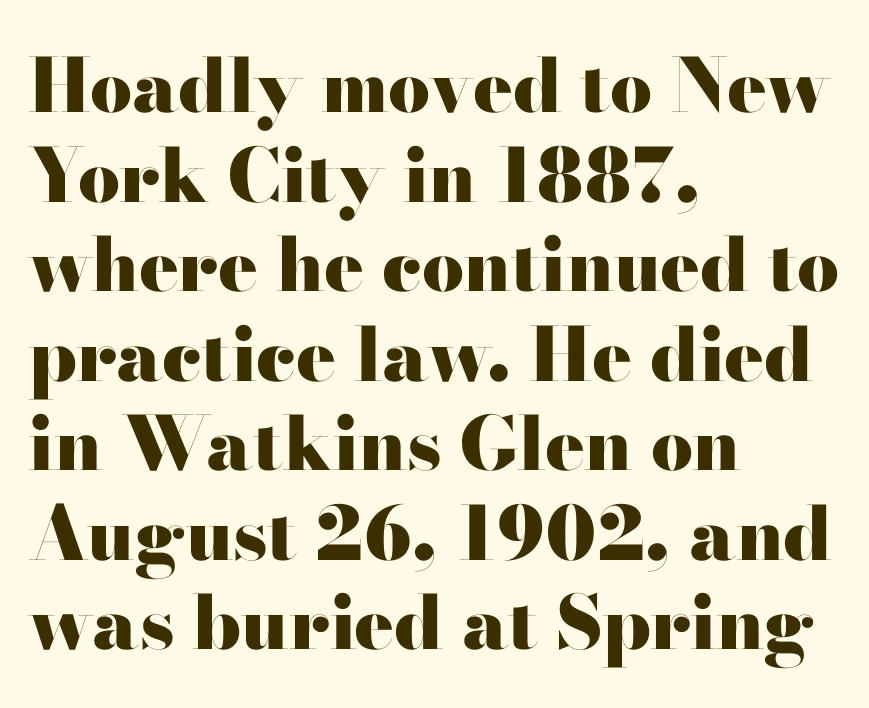
A typesetter would mark this as roman, not italic. I'd describe the lettering as bold — thick and assertive. All the whitespace from short lines collects on the right. The designer went with a serif here, giving each stem small feet.
